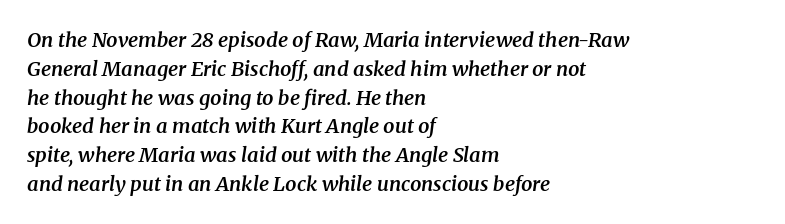
Q: Is the text bold? A: Semi-bold.
Q: Is the text italic (slanted)? A: Yes, it leans right by about 8 degrees.
Q: Is the text underlined? A: No.
Q: How is the paragraph aligned? A: Left-aligned.
Q: Is the spacing between letters normal or unusually wide? A: Normal.
Q: Is the spacing between lines tight, normal or loose? A: Normal.
